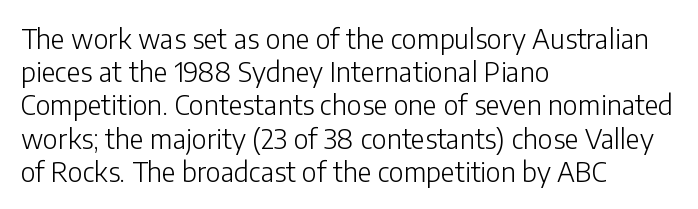
Q: Is the text bold? A: No.
Q: Is the text italic (slanted)? A: No, it is upright.
Q: Is the text underlined? A: No.
Q: How is the paragraph aligned? A: Left-aligned.
Q: Is the spacing between letters normal or unusually wide? A: Normal.
